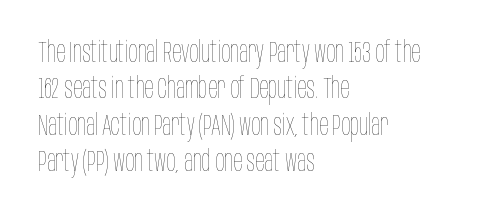
The passage shown has conventional tracking throughout. The passage shown is typed in a proportional face where columns would drift. Notice how the stems are strictly vertical — no italics here. Unbolded letterforms with no extra heft. The compositor pushed each line to the left boundary.
